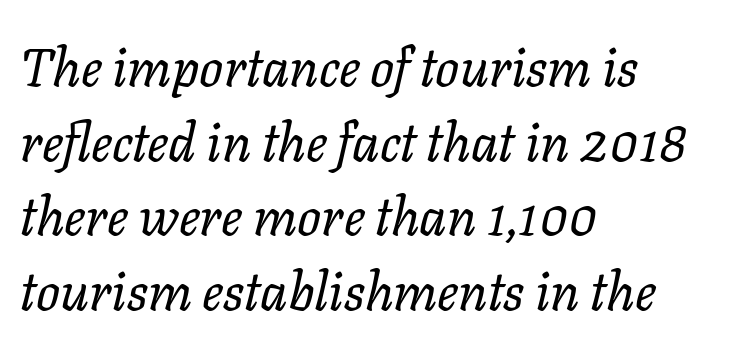
{"italic": "yes", "lean": "right", "slant_degrees": 11, "bold": "no", "weight": "regular", "width": "normal", "stroke_contrast": "low", "x_height": "medium", "monospaced": "no", "underline": "no", "align": "left", "line_spacing": "normal", "line_spacing_ratio": 1.41, "letter_spacing": "normal", "letter_spacing_em": 0.0, "glyph_px": 53}
